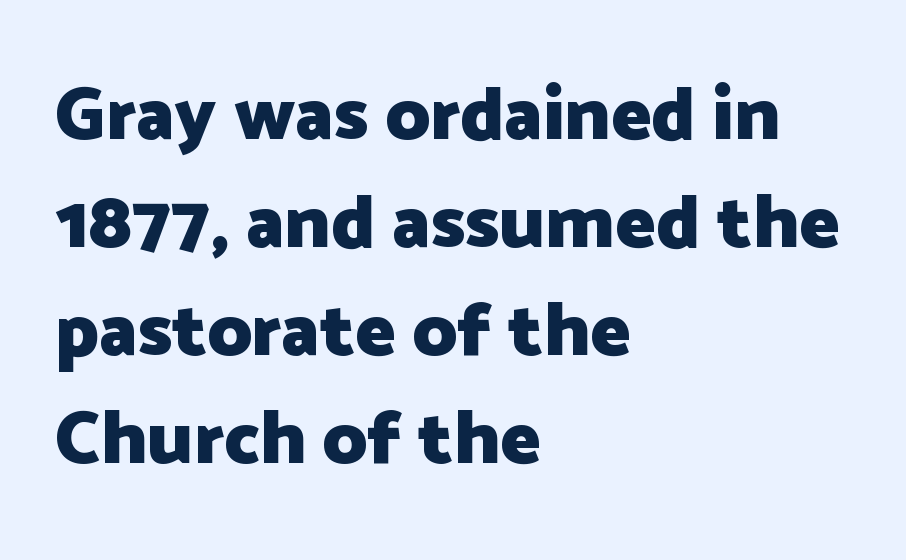
The image shows 76 px heavy sans-serif type, upright; set left-aligned, normal line spacing (1.42x), normal letter spacing, not underlined; low stroke contrast and a medium x-height.
